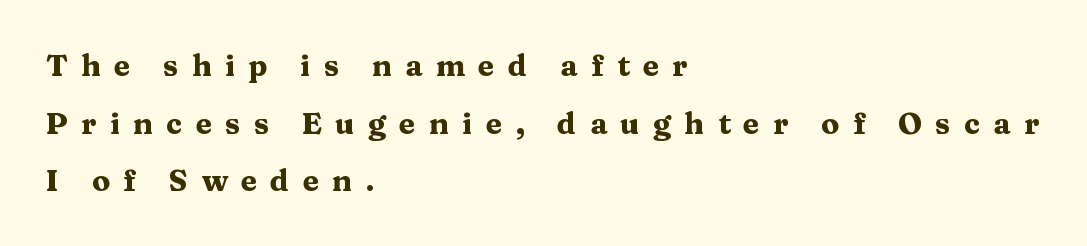
The foot of each line stays bare and open. In terms of weight, the rendering is a true, heavy bold. Type style note: has serifs. The rendering inserts visible extra space after every character. Is the block centered? No — it sits flush against the left margin.
